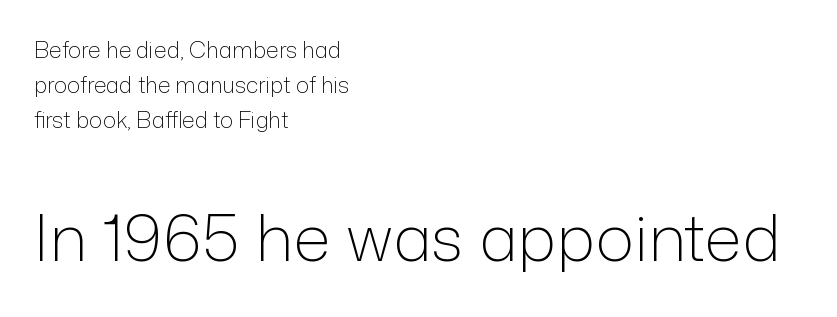
Q: Is the text bold? A: No.
Q: Is the text italic (slanted)? A: No, it is upright.
Q: Is the typeface a serif or a sans-serif typeface? A: Sans-serif.
Q: Is the text underlined? A: No.
Q: How is the paragraph aligned? A: Left-aligned.
Q: Is the spacing between letters normal or unusually wide? A: Normal.
Q: Is the spacing between lines tight, normal or loose? A: Normal.
Q: Which block of text is set in a larger size, the first (top) or the second (bottom)? A: The second (bottom) one.
Q: Width (condensed, normal, or wide)? A: Normal.
Q: Stroke contrast? A: Low.
Q: x-height? A: Medium.
Q: Monospaced? A: No.
